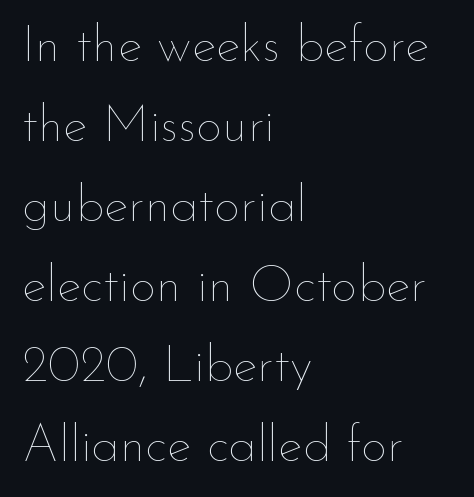
Q: Is the text bold? A: No.
Q: Is the text italic (slanted)? A: No, it is upright.
Q: Is the text underlined? A: No.
Q: How is the paragraph aligned? A: Left-aligned.
Q: Is the spacing between letters normal or unusually wide? A: Normal.
Q: Is the spacing between lines tight, normal or loose? A: Normal.
Q: Width (condensed, normal, or wide)? A: Normal.
Q: Stroke contrast? A: Low.
Q: x-height? A: Small.
Q: Monospaced? A: No.
